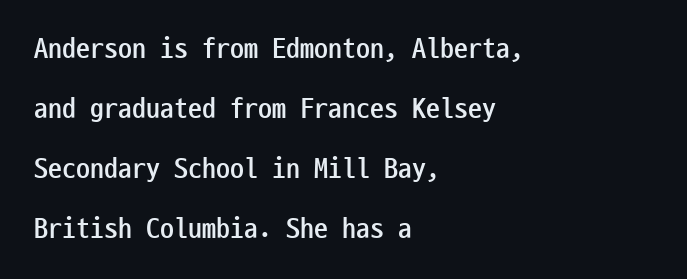
The image shows 28 px semibold, condensed sans-serif type, upright, monospaced; set left-aligned, loose line spacing (2.14x), normal letter spacing, not underlined; low stroke contrast and a medium x-height.
